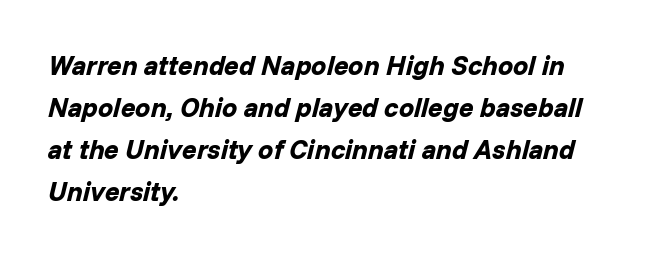
Typesetter's note: full bold, strokes at maximum text heaviness. Leftover space on each line is placed entirely after the last word. You could call the tracking neutral — neither tight nor loose. If you measured baseline to baseline, you'd find a middling distance. Each row of text sits above clean, open space.
